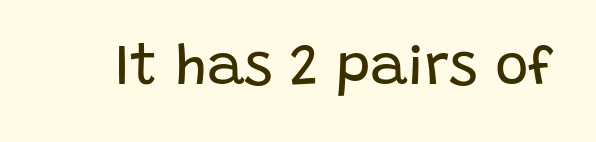
The image shows 57 px regular-weight sans-serif type, upright; set normal letter spacing, not underlined; low stroke contrast and a large x-height.
